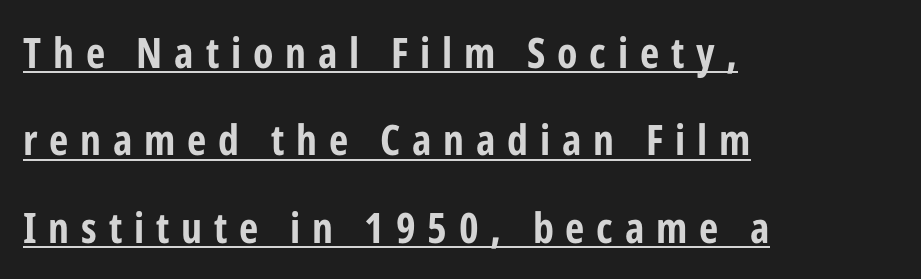
{"serif": "no", "italic": "no", "bold": "yes", "weight": "bold", "width": "condensed", "stroke_contrast": "low", "x_height": "medium", "monospaced": "no", "underline": "yes", "align": "left", "line_spacing": "loose", "line_spacing_ratio": 2.08, "letter_spacing": "wide", "letter_spacing_em": 0.28, "glyph_px": 42}
